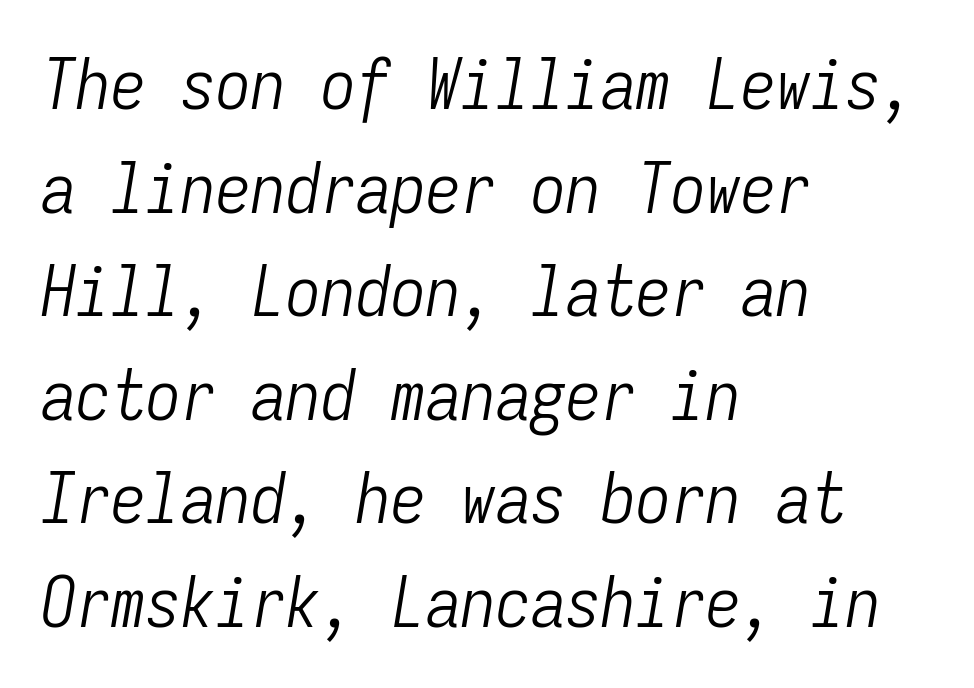
The whole block is typeset with a tilt. This is not heavy type; no bold has been used. The letters march in equal steps, a hallmark of fixed-pitch type. All the whitespace from short lines collects on the right.
